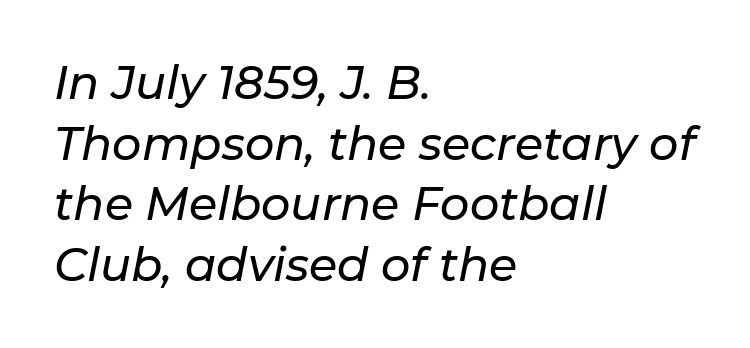
The image shows 46 px text type, italic (leaning right); set left-aligned, normal line spacing (1.32x), normal letter spacing, not underlined; low stroke contrast and a medium x-height.
